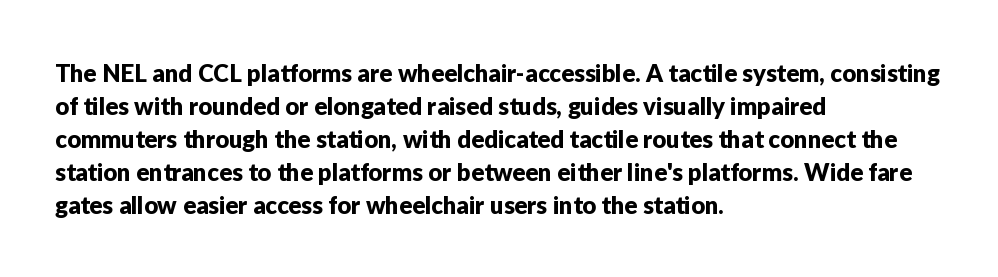
The image shows 24 px text type, upright; set left-aligned, normal line spacing (1.38x), normal letter spacing, not underlined.
